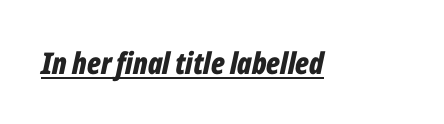
The image shows 30 px bold, condensed type, italic (leaning right); set normal letter spacing, underlined; low stroke contrast and a medium x-height.
